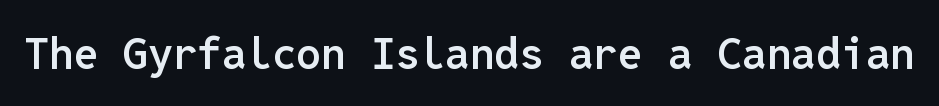
Q: Is the text bold? A: Semi-bold.
Q: Is the text italic (slanted)? A: No, it is upright.
Q: Is the typeface a serif or a sans-serif typeface? A: Sans-serif.
Q: Is the text underlined? A: No.
Q: Is the spacing between letters normal or unusually wide? A: Normal.
Q: Width (condensed, normal, or wide)? A: Normal.
Q: Stroke contrast? A: Low.
Q: x-height? A: Medium.
Q: Monospaced? A: Yes.
